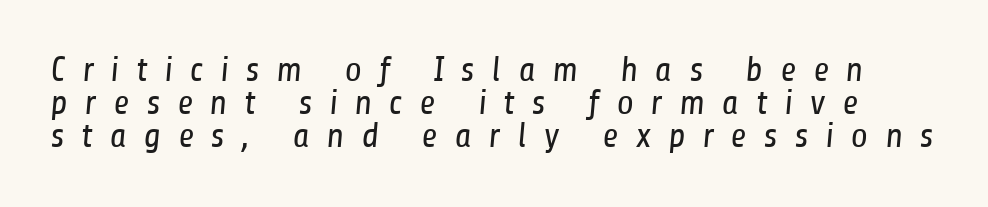
Q: Is the text bold? A: No.
Q: Is the typeface a serif or a sans-serif typeface? A: Sans-serif.
Q: Is the text underlined? A: No.
Q: Is the spacing between letters normal or unusually wide? A: Unusually wide.
Q: Is the spacing between lines tight, normal or loose? A: Tight.
Q: Width (condensed, normal, or wide)? A: Condensed.
Q: Stroke contrast? A: Low.
Q: x-height? A: Medium.
Q: Monospaced? A: No.
